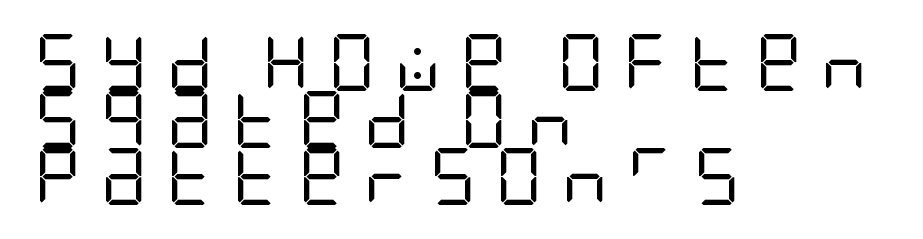
Nope, not italic — everything's standing straight. Check the space under the baseline: it is left empty. The rag falls on the right side of this text block. Interline gaps are noticeably narrow in this sample. These lines are composed in type without serifs. The horizontal fit of the characters is loose and conspicuously gappy.
